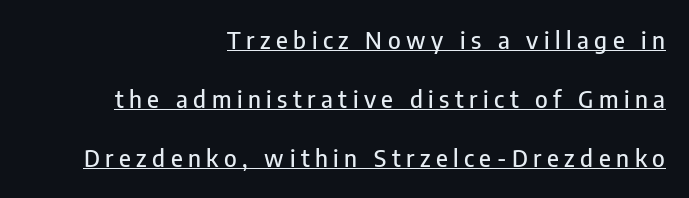
The image shows 24 px text type, upright; set right-aligned, loose line spacing (2.46x), unusually wide letter spacing (+0.23 em), underlined.
